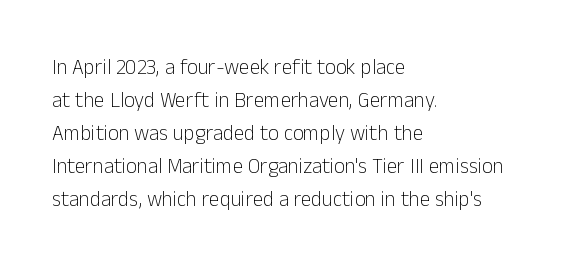
{"italic": "no", "bold": "no", "underline": "no", "align": "left", "line_spacing": "normal", "line_spacing_ratio": 1.57, "letter_spacing": "normal", "letter_spacing_em": 0.0, "glyph_px": 21}
